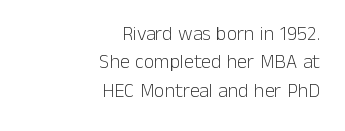
Glyph-to-glyph distance matches everyday printed text. The lettering stays uniformly vertical, giving the passage a roman look. The rendering anchors every line to the right-hand side. Only glyphs here, with clear space below each row. The strokes are not fattened; the text isn't bold. Leading: standard.
